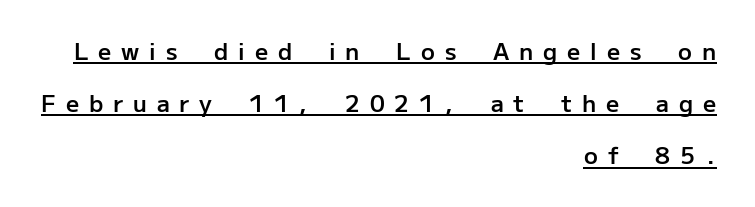
{"italic": "no", "bold": "semi", "underline": "yes", "align": "right", "line_spacing": "loose", "line_spacing_ratio": 2.27, "letter_spacing": "wide", "letter_spacing_em": 0.43, "glyph_px": 23}
